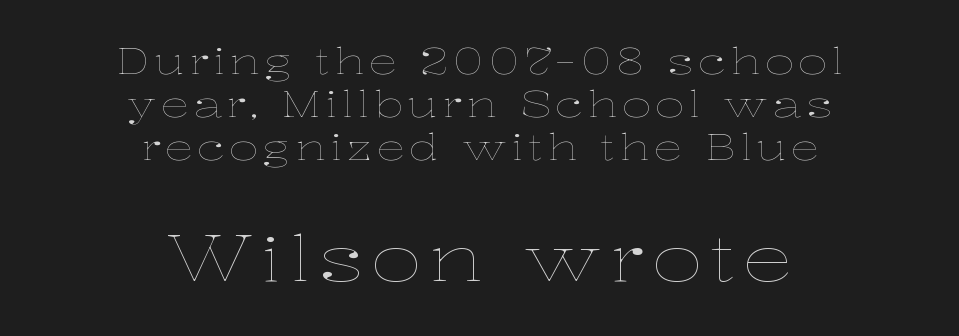
Q: Is the text bold? A: No.
Q: Is the text italic (slanted)? A: No, it is upright.
Q: Is the text underlined? A: No.
Q: How is the paragraph aligned? A: Centered.
Q: Which block of text is set in a larger size, the first (top) or the second (bottom)? A: The second (bottom) one.
Q: Width (condensed, normal, or wide)? A: Wide.
Q: Stroke contrast? A: Low.
Q: x-height? A: Medium.
Q: Monospaced? A: No.
